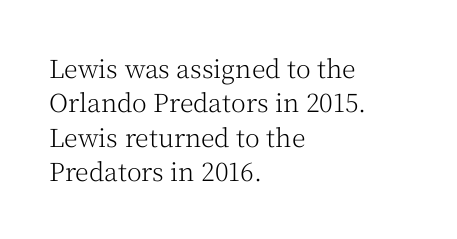
The image shows 25 px text type, upright; set left-aligned, normal line spacing (1.38x), normal letter spacing, not underlined.
